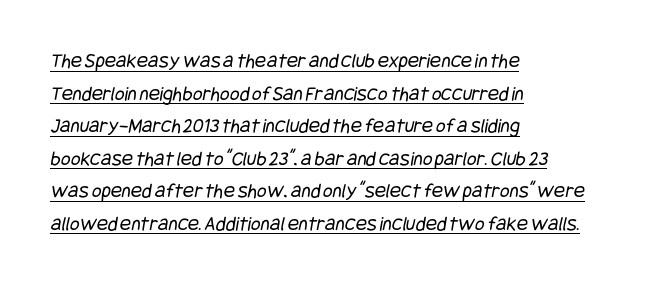
The image shows 21 px text type; set left-aligned, normal line spacing (1.55x), normal letter spacing, underlined.
